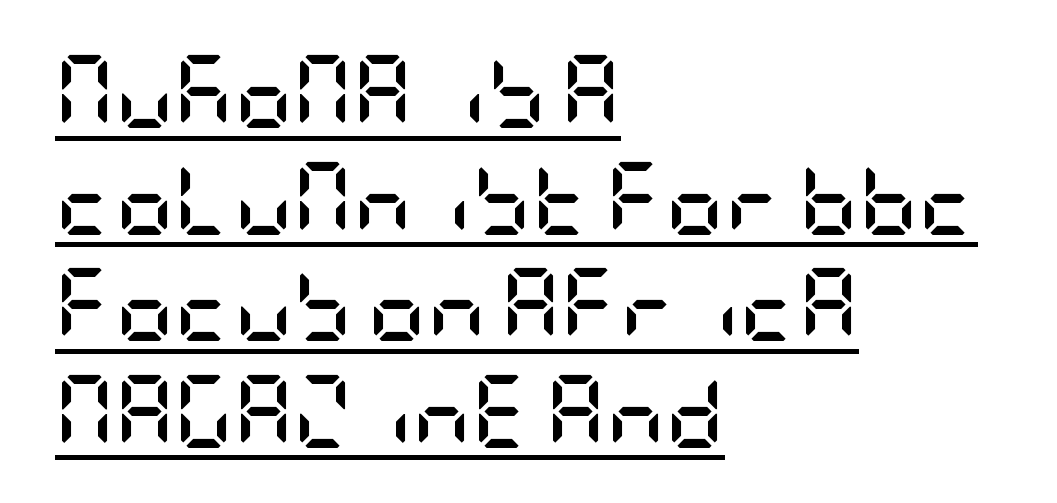
The image shows 73 px semibold, condensed sans-serif type, upright; set left-aligned, normal line spacing (1.46x), normal letter spacing, underlined; low stroke contrast and a large x-height.
